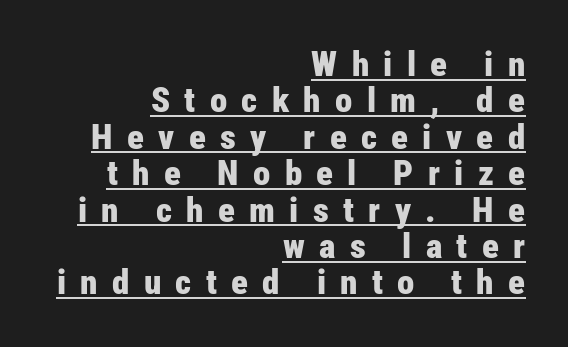
Q: Is the text bold? A: Yes.
Q: Is the text italic (slanted)? A: No, it is upright.
Q: Is the typeface a serif or a sans-serif typeface? A: Sans-serif.
Q: Is the text underlined? A: Yes.
Q: How is the paragraph aligned? A: Right-aligned.
Q: Is the spacing between letters normal or unusually wide? A: Unusually wide.
Q: Is the spacing between lines tight, normal or loose? A: Tight.
Q: Width (condensed, normal, or wide)? A: Condensed.
Q: Stroke contrast? A: Low.
Q: x-height? A: Medium.
Q: Monospaced? A: No.
